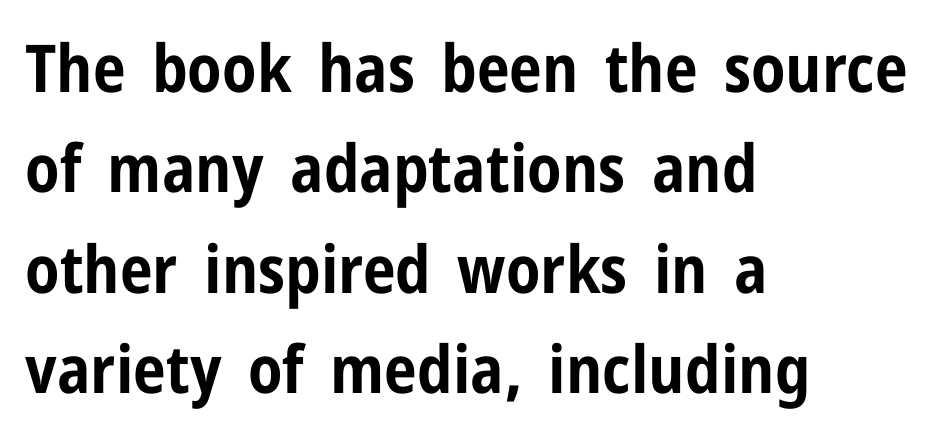
Q: Is the text bold? A: Yes.
Q: Is the text italic (slanted)? A: No, it is upright.
Q: Is the typeface a serif or a sans-serif typeface? A: Sans-serif.
Q: Is the text underlined? A: No.
Q: How is the paragraph aligned? A: Left-aligned.
Q: Is the spacing between letters normal or unusually wide? A: Normal.
Q: Is the spacing between lines tight, normal or loose? A: Normal.
Q: Width (condensed, normal, or wide)? A: Condensed.
Q: Stroke contrast? A: Low.
Q: x-height? A: Medium.
Q: Monospaced? A: No.
